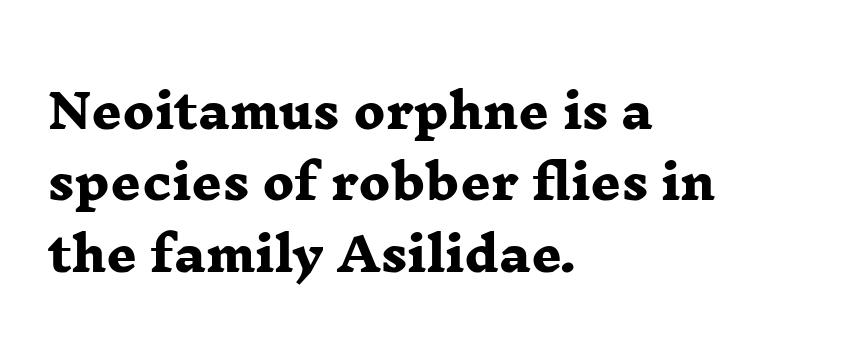
{"serif": "yes", "bold": "yes", "weight": "heavy", "width": "wide", "stroke_contrast": "low", "x_height": "medium", "monospaced": "no", "underline": "no", "align": "left", "line_spacing": "normal", "line_spacing_ratio": 1.52, "letter_spacing": "normal", "letter_spacing_em": 0.0, "glyph_px": 47}
